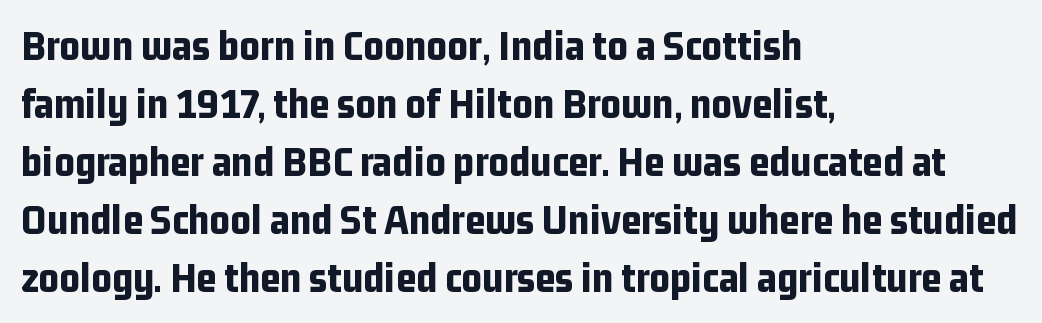
{"serif": "no", "italic": "no", "bold": "yes", "weight": "bold", "width": "condensed", "stroke_contrast": "low", "x_height": "medium", "monospaced": "no", "underline": "no", "align": "left", "line_spacing": "normal", "line_spacing_ratio": 1.32, "letter_spacing": "normal", "letter_spacing_em": 0.0, "glyph_px": 44}
